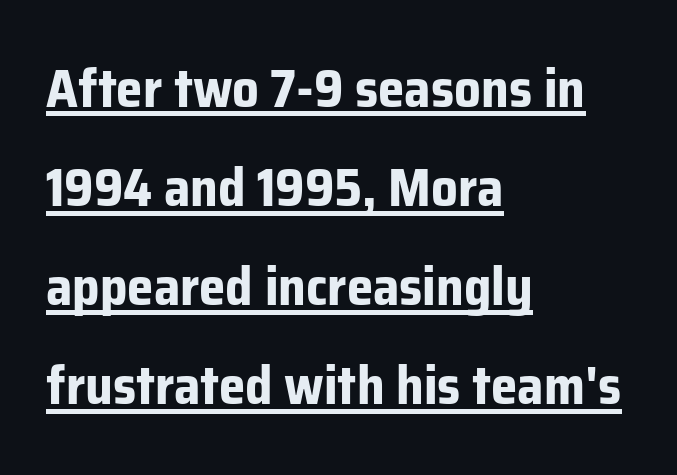
The image shows 53 px bold sans-serif type, upright; set left-aligned, line spacing 1.87x, normal letter spacing, underlined; low stroke contrast and a medium x-height.
